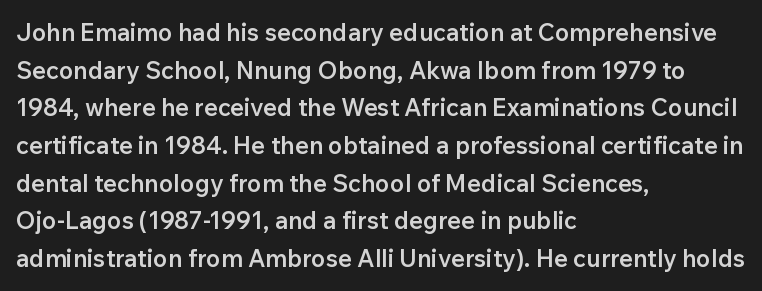
{"italic": "no", "bold": "semi", "underline": "no", "align": "left", "line_spacing": "normal", "line_spacing_ratio": 1.57, "letter_spacing": "normal", "letter_spacing_em": 0.0, "glyph_px": 24}
